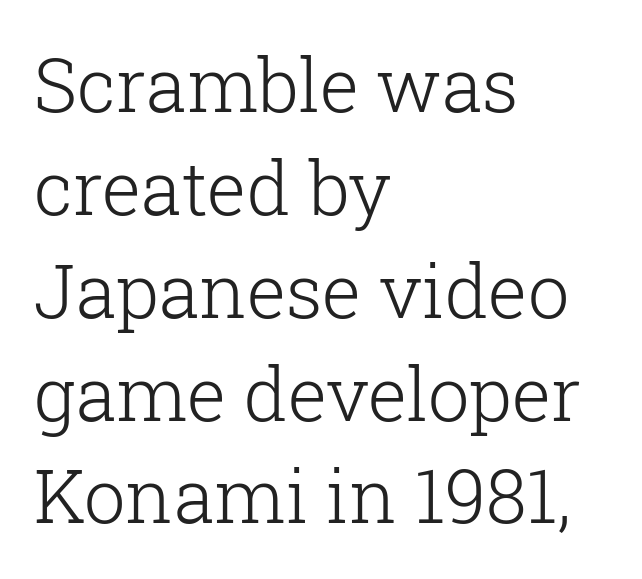
A classic flush-left, rag-right setting is used for this passage. The text was rendered using a seriffed face with decorative stroke endings. The cut favours lightness, reaching ordinary text weight at its darkest. No italicization has been applied; the sample stays upright. The letters advance in unequal steps, a hallmark of proportional type. No word sits above an underline.
